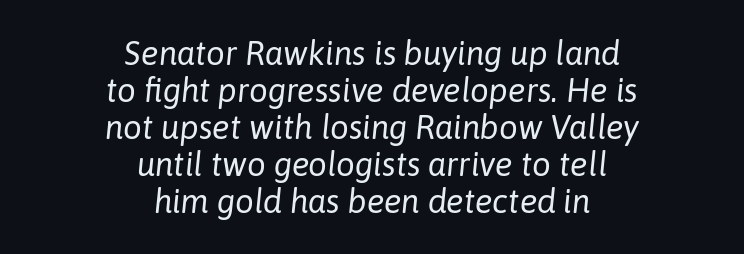
The image shows 33 px regular-weight type, italic (leaning right); set centered, tight line spacing (1.12x), normal letter spacing, not underlined; low stroke contrast and a medium x-height.
